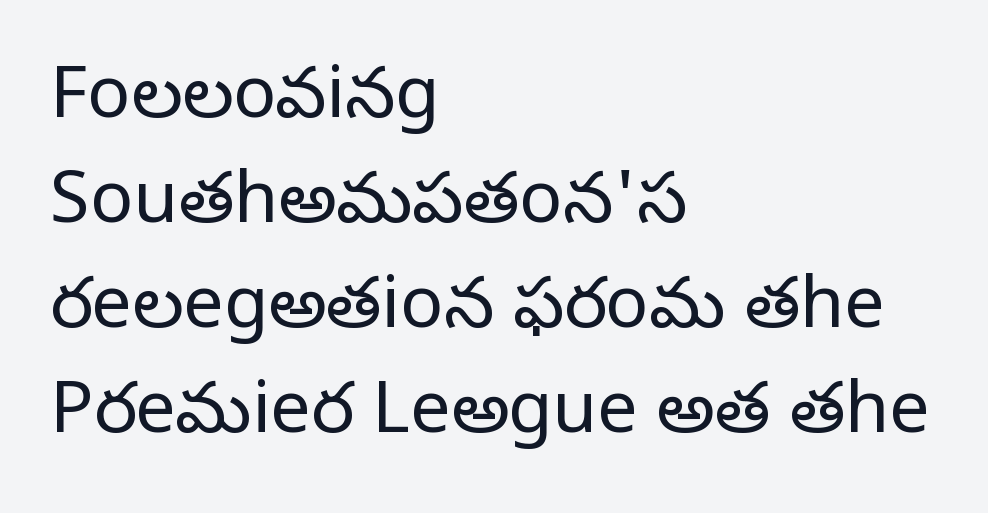
The image shows 72 px regular-weight serif type, upright; set left-aligned, normal line spacing (1.46x), normal letter spacing, not underlined; low stroke contrast and a large x-height.
